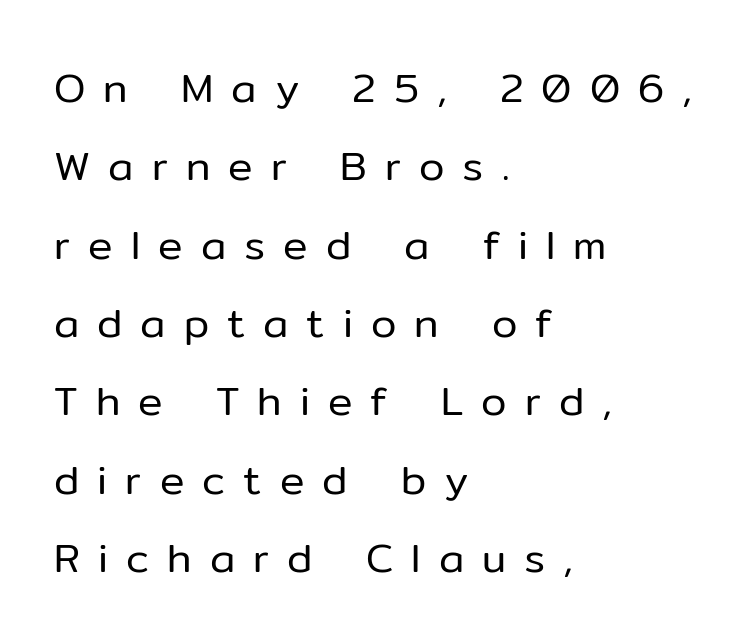
The image shows 41 px regular-weight sans-serif type, upright; set left-aligned, loose line spacing (1.91x), unusually wide letter spacing (+0.44 em), not underlined; low stroke contrast and a medium x-height.
